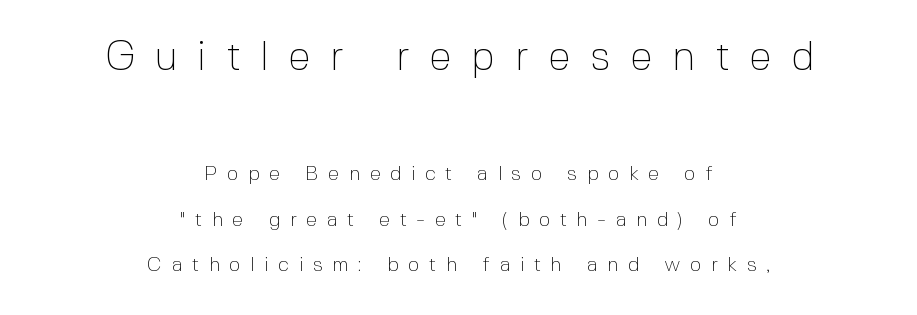
Nothing sits at the stroke ends, so this counts as sans-serif. Notice how the passage keeps no hard edge, just a central spine. Honestly, there is no underline to notice here at all. The letters stand upright; this is a roman face. You could not count columns in this text — the font is proportionally spaced. Each word looks stretched out because of the extra space between its letters.
